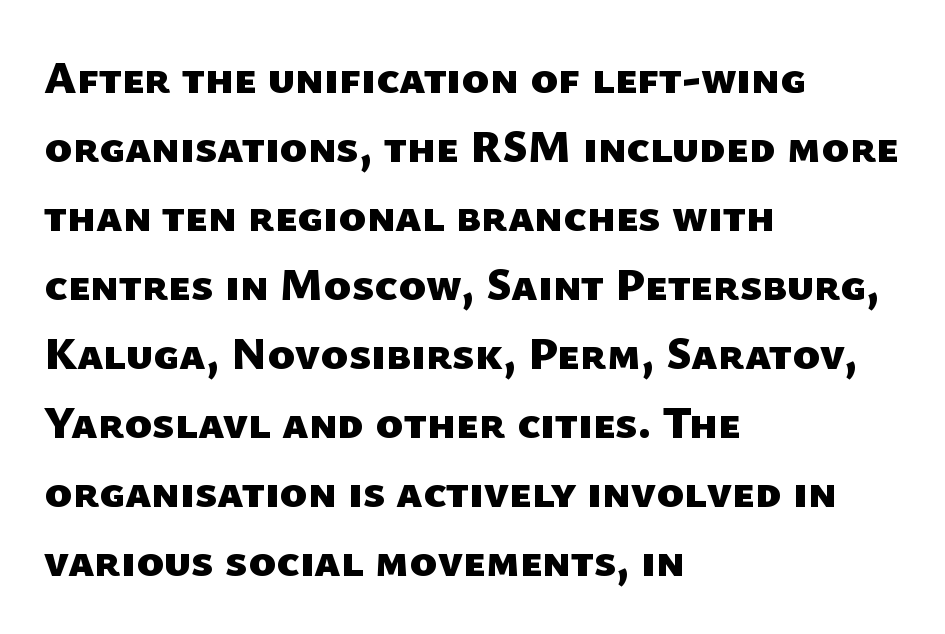
Q: Is the text bold? A: Yes.
Q: Is the typeface a serif or a sans-serif typeface? A: Sans-serif.
Q: Is the text underlined? A: No.
Q: How is the paragraph aligned? A: Left-aligned.
Q: Is the spacing between letters normal or unusually wide? A: Normal.
Q: Is the spacing between lines tight, normal or loose? A: Normal.
Q: Width (condensed, normal, or wide)? A: Normal.
Q: Stroke contrast? A: Low.
Q: x-height? A: Medium.
Q: Monospaced? A: No.
